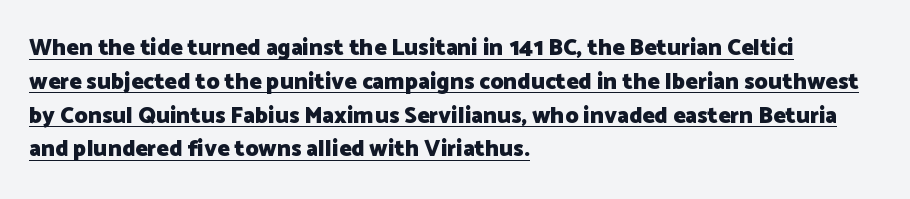
Compared with undecorated copy, this sample adds a rule below the words. Default kerning and tracking; the words read as compact shapes. Notice how the stems are strictly vertical — no italics here. Summary of vertical rhythm: regular, with standard interline spacing. Look at the stroke-to-counter ratio: heavy, a bold.
